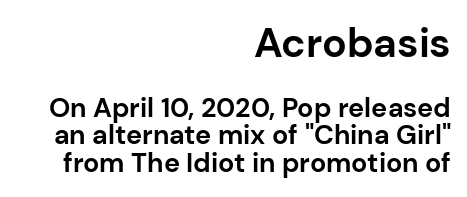
{"serif": "no", "italic": "no", "bold": "yes", "weight": "bold", "width": "normal", "stroke_contrast": "low", "x_height": "medium", "monospaced": "no", "underline": "no", "align": "right", "line_spacing": "tight", "line_spacing_ratio": 1.01, "letter_spacing": "normal", "letter_spacing_em": 0.0, "larger_block": "first", "size_ratio": 1.52, "glyph_px": 41}
